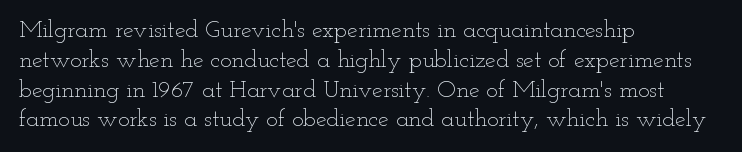
The image shows 24 px text type, upright; set left-aligned, line spacing 1.24x, normal letter spacing, not underlined.
